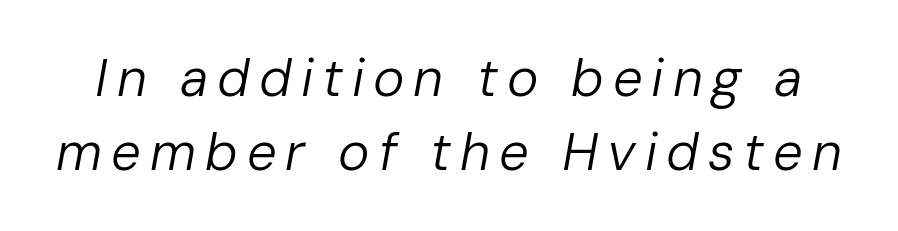
Q: Is the text bold? A: No.
Q: Is the text italic (slanted)? A: Yes, it leans right by about 10 degrees.
Q: Is the text underlined? A: No.
Q: Is the spacing between lines tight, normal or loose? A: Normal.
Q: Width (condensed, normal, or wide)? A: Normal.
Q: Stroke contrast? A: Low.
Q: x-height? A: Medium.
Q: Monospaced? A: No.
